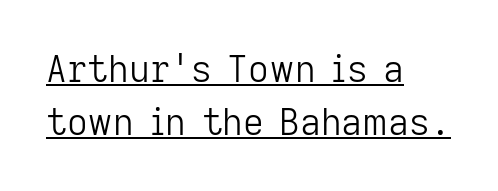
Q: Is the text bold? A: No.
Q: Is the text italic (slanted)? A: No, it is upright.
Q: Is the typeface a serif or a sans-serif typeface? A: Sans-serif.
Q: Is the text underlined? A: Yes.
Q: How is the paragraph aligned? A: Left-aligned.
Q: Is the spacing between letters normal or unusually wide? A: Normal.
Q: Is the spacing between lines tight, normal or loose? A: Normal.
Q: Width (condensed, normal, or wide)? A: Normal.
Q: Stroke contrast? A: Low.
Q: x-height? A: Medium.
Q: Monospaced? A: No.
